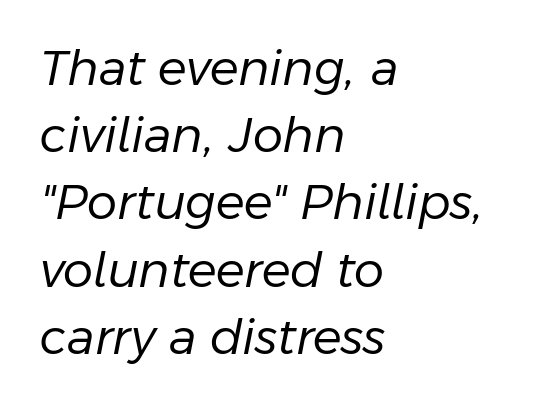
{"italic": "yes", "lean": "right", "slant_degrees": 11, "bold": "no", "weight": "regular", "width": "normal", "stroke_contrast": "low", "x_height": "medium", "monospaced": "no", "underline": "no", "align": "left", "line_spacing": "normal", "line_spacing_ratio": 1.4, "letter_spacing": "normal", "letter_spacing_em": 0.0, "glyph_px": 48}
